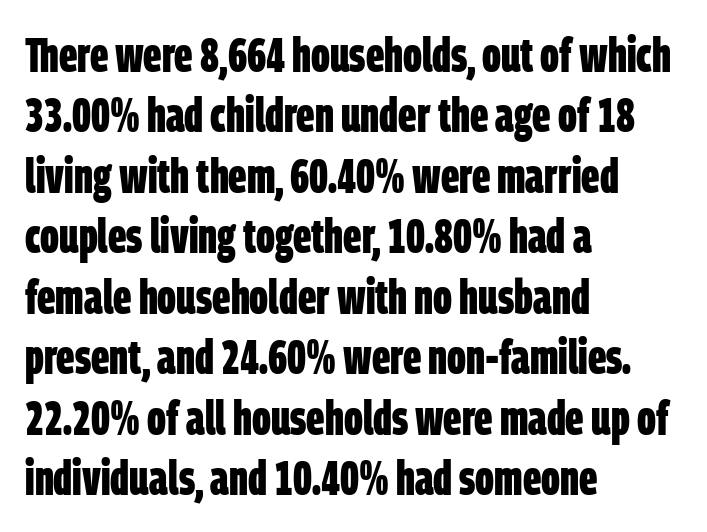
The image shows 48 px bold, condensed sans-serif type; set left-aligned, normal line spacing (1.26x), normal letter spacing, not underlined; low stroke contrast and a large x-height.
